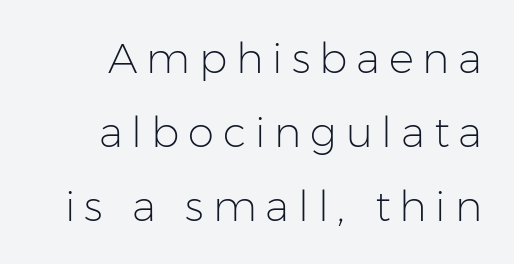
The image shows 42 px light sans-serif type, upright; set line spacing 1.76x, unusually wide letter spacing (+0.21 em), not underlined; low stroke contrast and a medium x-height.
